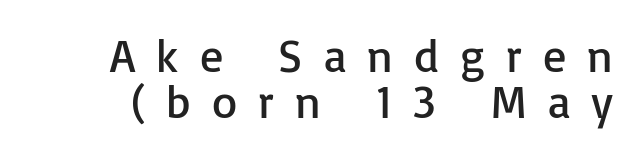
The image shows 46 px regular-weight sans-serif type, upright; set tight line spacing (1.0x), unusually wide letter spacing (+0.46 em), not underlined; low stroke contrast and a medium x-height.
